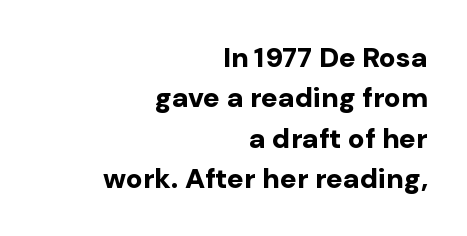
{"serif": "no", "italic": "no", "bold": "yes", "weight": "bold", "width": "normal", "stroke_contrast": "low", "x_height": "medium", "monospaced": "no", "underline": "no", "align": "right", "line_spacing": "normal", "line_spacing_ratio": 1.44, "letter_spacing": "normal", "letter_spacing_em": 0.0, "glyph_px": 28}
